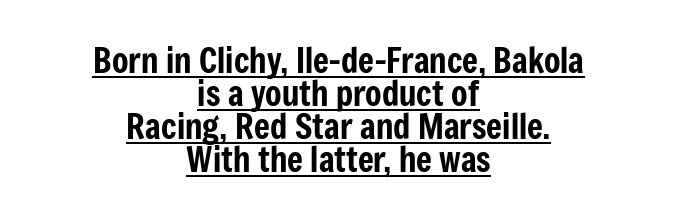
{"serif": "no", "italic": "no", "width": "condensed", "stroke_contrast": "low", "x_height": "medium", "monospaced": "no", "underline": "yes", "align": "center", "line_spacing": "tight", "line_spacing_ratio": 0.97, "letter_spacing": "normal", "letter_spacing_em": 0.0, "glyph_px": 34}
